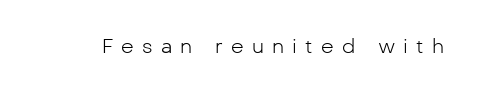
{"italic": "no", "bold": "no", "underline": "no", "letter_spacing": "wide", "letter_spacing_em": 0.41, "glyph_px": 20}
